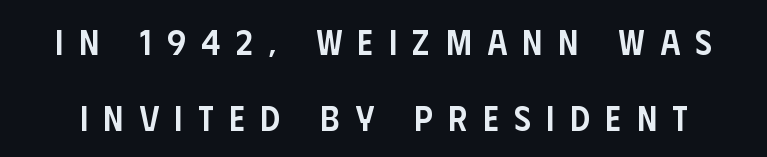
{"serif": "no", "italic": "no", "bold": "semi", "weight": "semibold", "width": "condensed", "stroke_contrast": "low", "x_height": "large", "monospaced": "no", "underline": "no", "line_spacing": "loose", "line_spacing_ratio": 2.16, "letter_spacing": "wide", "letter_spacing_em": 0.45, "glyph_px": 35}
